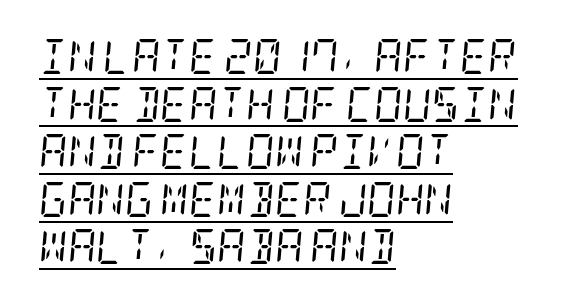
Q: Is the text bold? A: No.
Q: Is the text italic (slanted)? A: Yes, it leans right by about 5 degrees.
Q: Is the typeface a serif or a sans-serif typeface? A: Serif.
Q: Is the text underlined? A: Yes.
Q: How is the paragraph aligned? A: Left-aligned.
Q: Is the spacing between letters normal or unusually wide? A: Normal.
Q: Is the spacing between lines tight, normal or loose? A: Normal.
Q: Width (condensed, normal, or wide)? A: Condensed.
Q: Stroke contrast? A: Low.
Q: x-height? A: Large.
